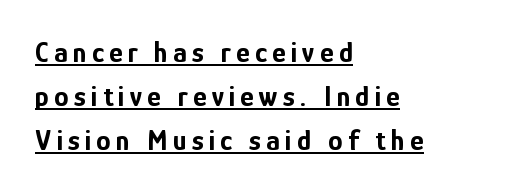
Q: Is the text bold? A: Yes.
Q: Is the text italic (slanted)? A: No, it is upright.
Q: Is the typeface a serif or a sans-serif typeface? A: Sans-serif.
Q: Is the text underlined? A: Yes.
Q: How is the paragraph aligned? A: Left-aligned.
Q: Is the spacing between lines tight, normal or loose? A: Normal.
Q: Width (condensed, normal, or wide)? A: Condensed.
Q: Stroke contrast? A: Low.
Q: x-height? A: Medium.
Q: Monospaced? A: No.
